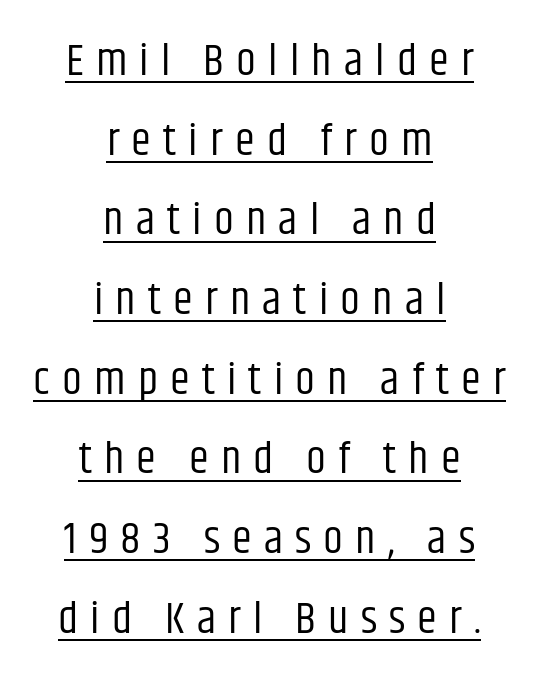
{"serif": "no", "italic": "no", "bold": "no", "weight": "regular", "width": "condensed", "stroke_contrast": "low", "x_height": "large", "monospaced": "no", "underline": "yes", "align": "center", "line_spacing_ratio": 1.77, "letter_spacing": "wide", "letter_spacing_em": 0.27, "glyph_px": 45}
